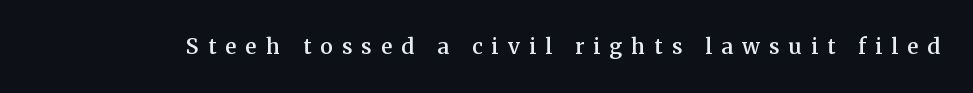
Q: Is the text bold? A: Semi-bold.
Q: Is the text italic (slanted)? A: No, it is upright.
Q: Is the text underlined? A: No.
Q: Is the spacing between letters normal or unusually wide? A: Unusually wide.
